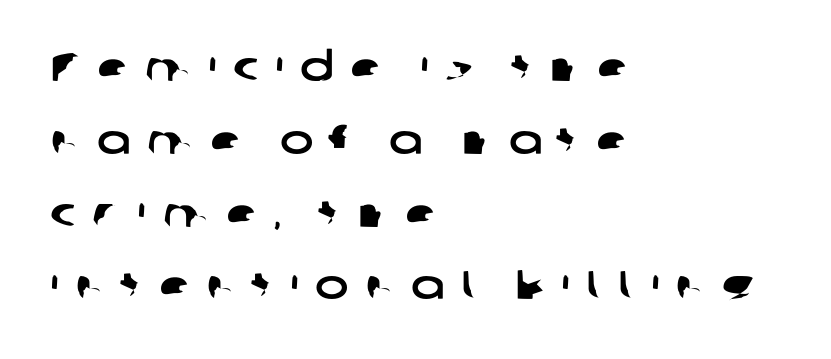
The image shows 40 px wide sans-serif type; set left-aligned, line spacing 1.82x, unusually wide letter spacing (+0.41 em), not underlined; low stroke contrast and a medium x-height.
